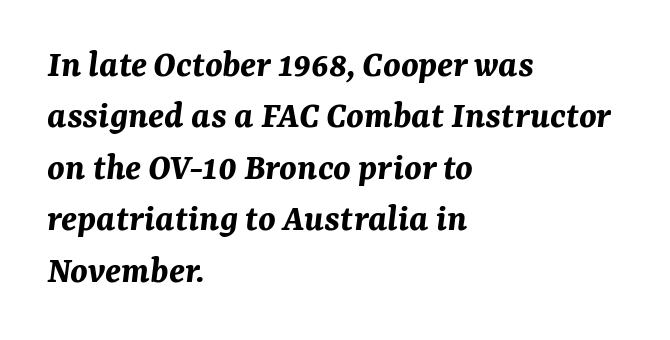
{"italic": "yes", "lean": "right", "slant_degrees": 7, "bold": "yes", "weight": "bold", "width": "normal", "stroke_contrast": "medium", "x_height": "medium", "monospaced": "no", "underline": "no", "align": "left", "line_spacing": "normal", "line_spacing_ratio": 1.32, "letter_spacing": "normal", "letter_spacing_em": 0.0, "glyph_px": 39}
